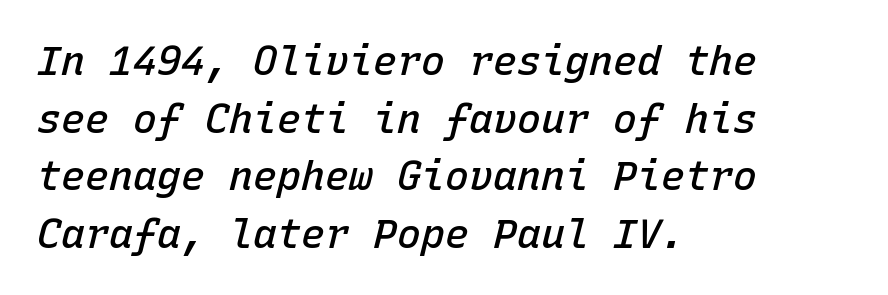
{"italic": "yes", "lean": "right", "slant_degrees": 15, "bold": "semi", "weight": "semibold", "width": "normal", "stroke_contrast": "low", "x_height": "medium", "monospaced": "yes", "underline": "no", "align": "left", "line_spacing": "normal", "line_spacing_ratio": 1.44, "letter_spacing": "normal", "letter_spacing_em": 0.0, "glyph_px": 40}
